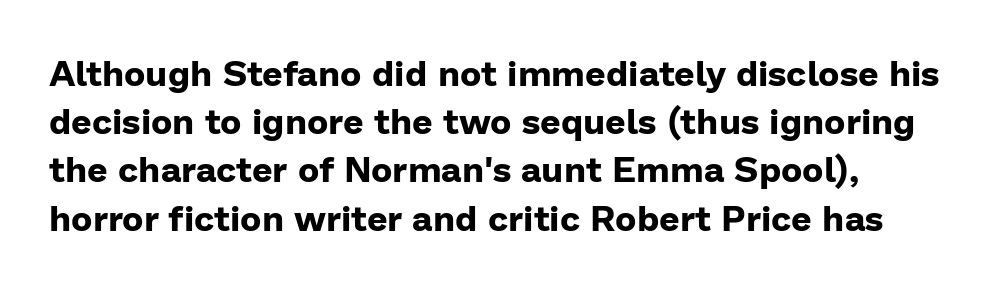
Character widths vary here, with narrow letters taking less room than wide ones. In terms of leading, this rendering sits right in the middle. Compared with an ordinary text face, these strokes are far heavier — a full bold. In terms of letterspacing, this is plain default setting.
